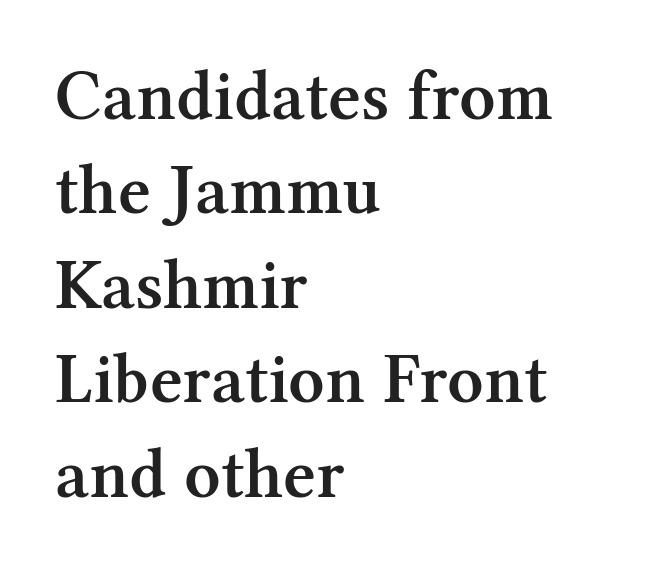
Q: Is the text bold? A: Semi-bold.
Q: Is the text italic (slanted)? A: No, it is upright.
Q: Is the typeface a serif or a sans-serif typeface? A: Serif.
Q: Is the text underlined? A: No.
Q: How is the paragraph aligned? A: Left-aligned.
Q: Is the spacing between letters normal or unusually wide? A: Normal.
Q: Is the spacing between lines tight, normal or loose? A: Normal.
Q: Width (condensed, normal, or wide)? A: Normal.
Q: Stroke contrast? A: Medium.
Q: x-height? A: Medium.
Q: Monospaced? A: No.
